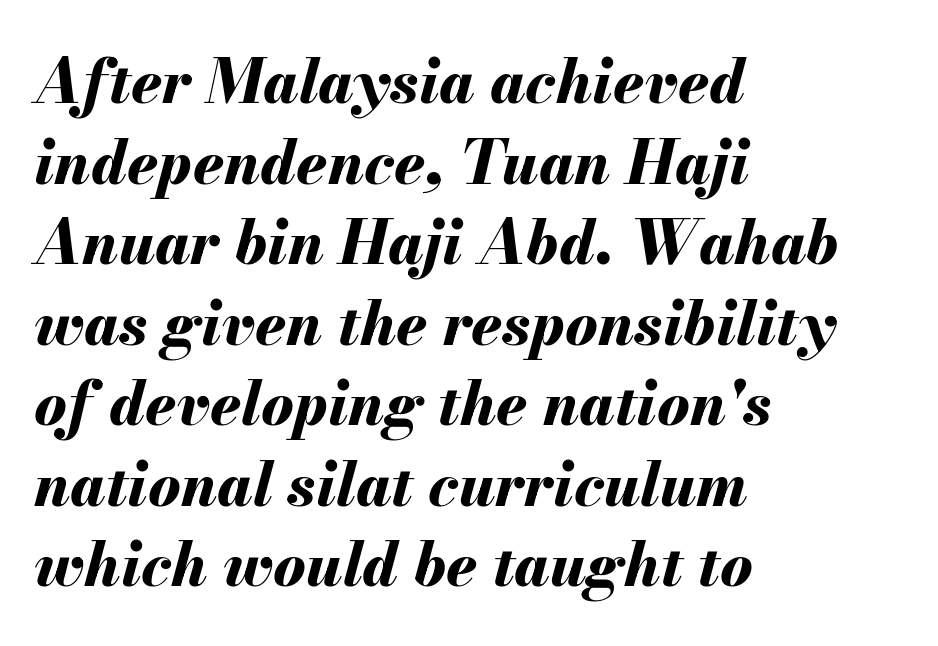
As a designer I'd log this as weight 700, bold. The area under the type is left untouched. The letters sit at their default tracking, neither squeezed nor spread. The passage shown is typed in a proportional face where columns would drift. What's the leading like? Ordinary, nothing unusual. Layout note: lines flush left.
